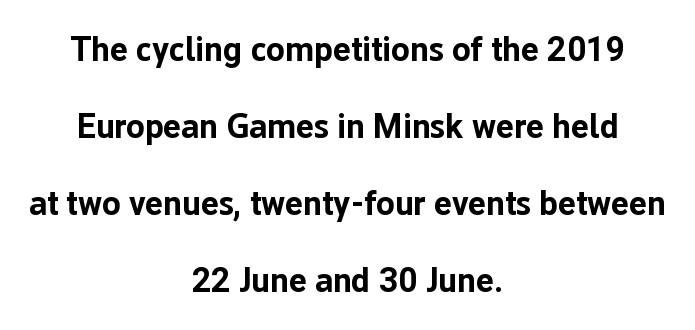
{"serif": "no", "italic": "no", "bold": "yes", "weight": "bold", "width": "normal", "stroke_contrast": "low", "x_height": "medium", "monospaced": "no", "underline": "no", "align": "center", "line_spacing": "loose", "line_spacing_ratio": 2.26, "letter_spacing": "normal", "letter_spacing_em": 0.0, "glyph_px": 34}
